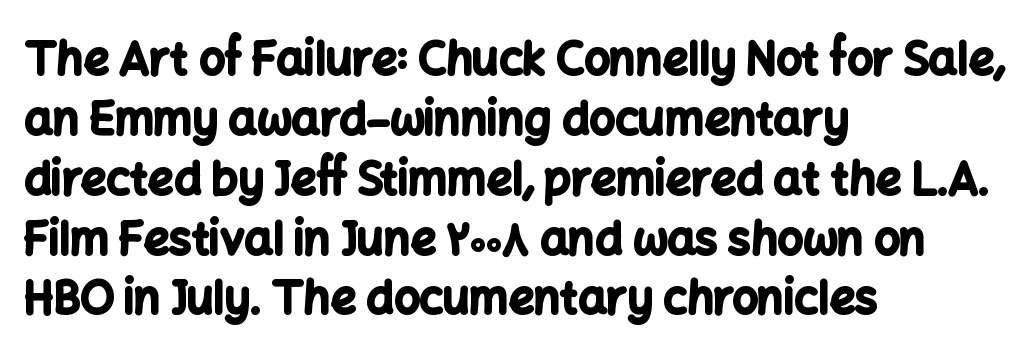
The passage shown is emphatically bold. Tracking value appears to be zero — textbook default spacing. You can tell from the bare stems that sans-serif type was used. This sample has the flowing, uneven cadence of proportional lettering. The specimen omits any rule beneath the text block's lines.
